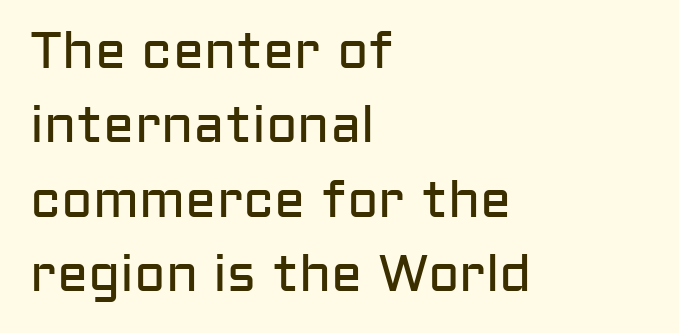
Q: Is the text bold? A: No.
Q: Is the text italic (slanted)? A: No, it is upright.
Q: Is the typeface a serif or a sans-serif typeface? A: Sans-serif.
Q: Is the text underlined? A: No.
Q: How is the paragraph aligned? A: Left-aligned.
Q: Is the spacing between letters normal or unusually wide? A: Normal.
Q: Is the spacing between lines tight, normal or loose? A: Normal.
Q: Width (condensed, normal, or wide)? A: Normal.
Q: Stroke contrast? A: Low.
Q: x-height? A: Medium.
Q: Monospaced? A: No.
